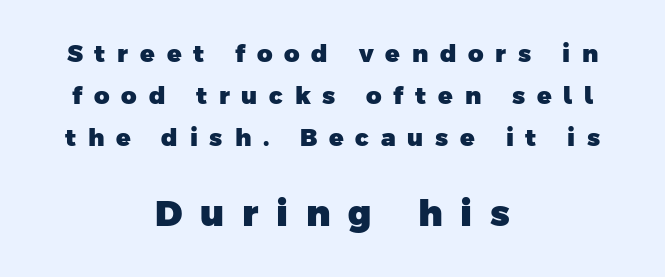
These lines are rendered in a variable-pitch font. This rendering uses center alignment, leaving both contours irregular but symmetric. The string is rendered with underlining switched off. The gaps between neighbouring characters are conspicuously large. Typesetter's note: full bold, strokes at maximum text heaviness. Is the lower block the larger one? Yes — the lower block carries the bigger type.
